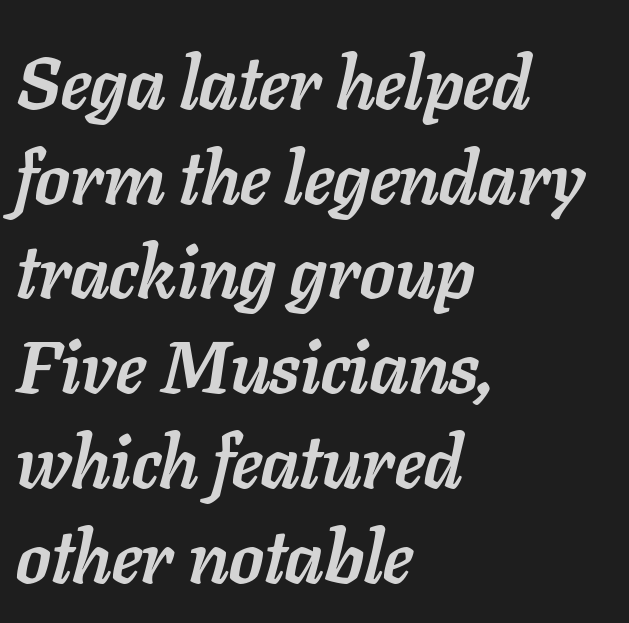
{"italic": "yes", "lean": "right", "slant_degrees": 11, "bold": "yes", "weight": "semibold", "width": "normal", "stroke_contrast": "low", "x_height": "medium", "monospaced": "no", "underline": "no", "align": "left", "line_spacing": "normal", "line_spacing_ratio": 1.28, "letter_spacing": "normal", "letter_spacing_em": 0.0, "glyph_px": 74}
